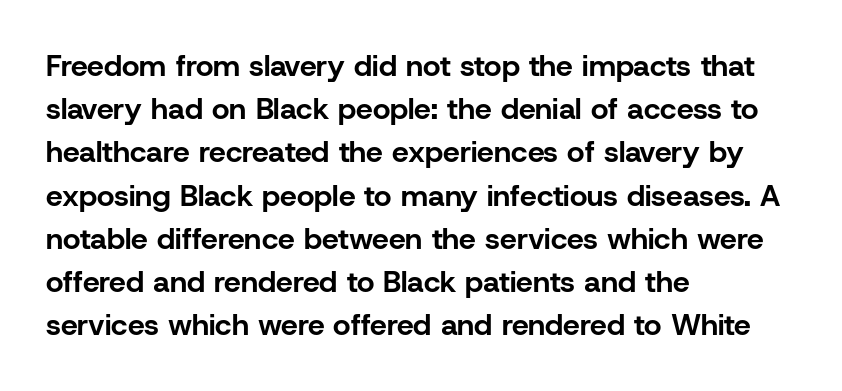
{"serif": "no", "italic": "no", "bold": "yes", "weight": "bold", "width": "normal", "stroke_contrast": "low", "x_height": "medium", "monospaced": "no", "underline": "no", "align": "left", "line_spacing": "normal", "line_spacing_ratio": 1.44, "letter_spacing": "normal", "letter_spacing_em": 0.0, "glyph_px": 30}
